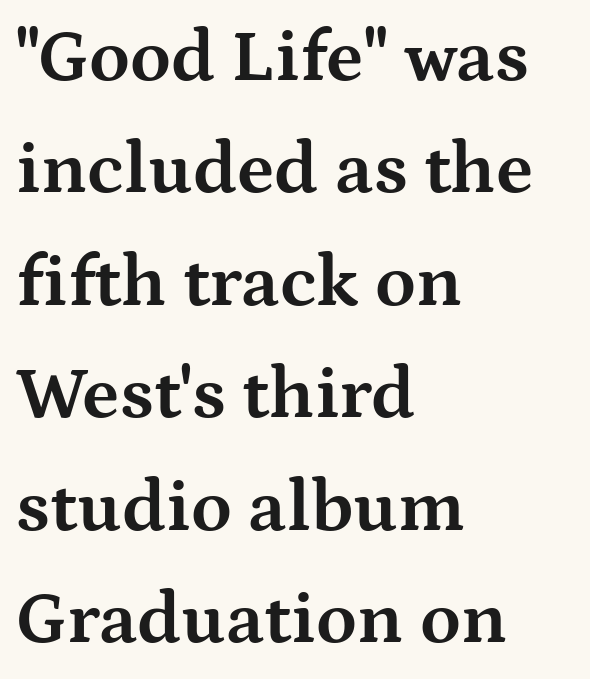
{"serif": "yes", "italic": "no", "bold": "yes", "weight": "bold", "width": "wide", "stroke_contrast": "medium", "x_height": "medium", "monospaced": "no", "underline": "no", "align": "left", "line_spacing": "normal", "line_spacing_ratio": 1.52, "letter_spacing": "normal", "letter_spacing_em": 0.0, "glyph_px": 74}
